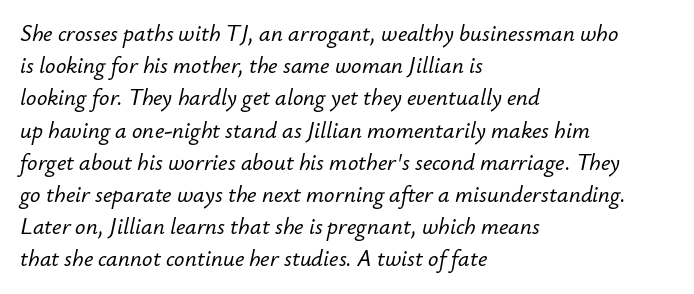
The image shows 23 px text type, italic (leaning right); set left-aligned, normal line spacing (1.4x), normal letter spacing, not underlined.
